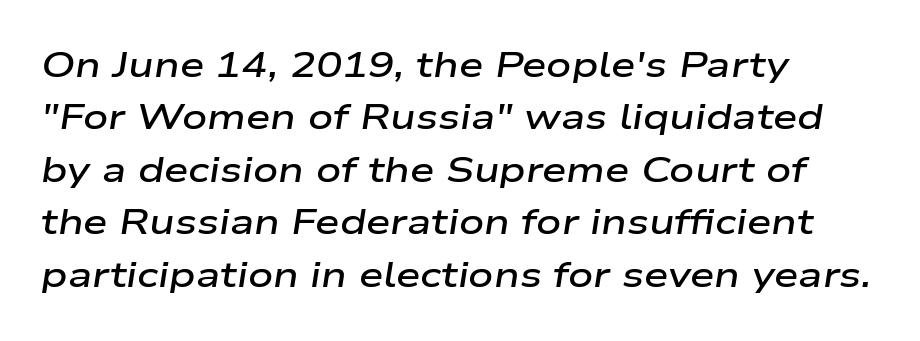
{"italic": "yes", "lean": "right", "slant_degrees": 9, "bold": "semi", "weight": "semibold", "width": "wide", "stroke_contrast": "low", "x_height": "medium", "monospaced": "no", "underline": "no", "align": "left", "line_spacing": "normal", "line_spacing_ratio": 1.5, "letter_spacing": "normal", "letter_spacing_em": 0.0, "glyph_px": 35}
